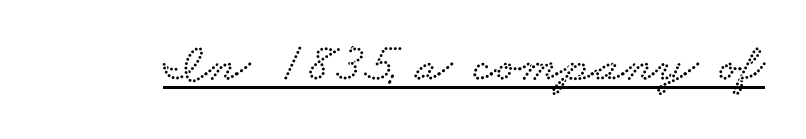
The image shows 54 px wide serif type; set normal letter spacing, underlined; low stroke contrast and a small x-height.
